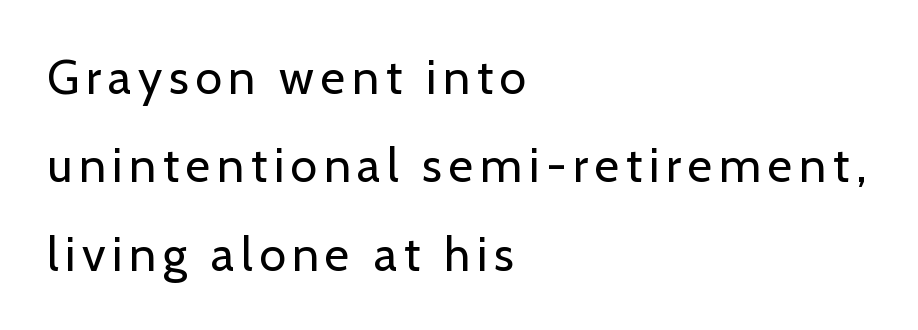
Q: Is the text bold? A: No.
Q: Is the text italic (slanted)? A: No, it is upright.
Q: Is the typeface a serif or a sans-serif typeface? A: Sans-serif.
Q: Is the text underlined? A: No.
Q: How is the paragraph aligned? A: Left-aligned.
Q: Width (condensed, normal, or wide)? A: Normal.
Q: Stroke contrast? A: Low.
Q: x-height? A: Medium.
Q: Monospaced? A: No.
